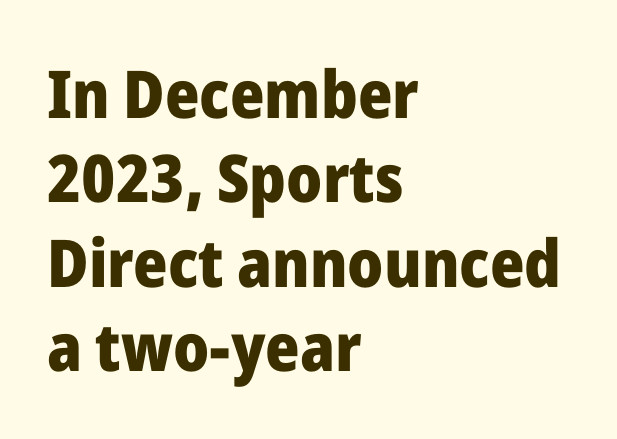
The image shows 66 px heavy sans-serif type, upright; set left-aligned, normal line spacing (1.28x), normal letter spacing, not underlined; low stroke contrast and a medium x-height.
